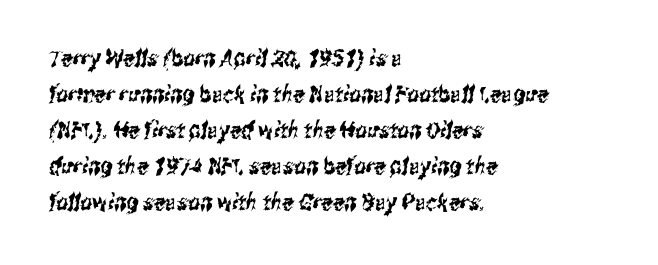
The image shows 23 px text type; set left-aligned, normal line spacing (1.57x), normal letter spacing, not underlined.
